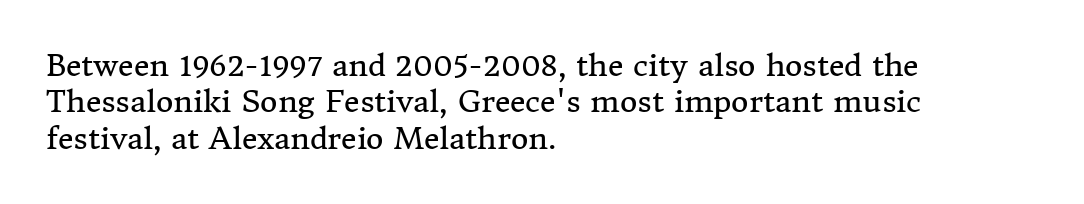
Short note: letters normally spaced. Just letters on the line, the space beneath them empty. The typesetting does not lean heavy: it is not bold. Short and long lines alike share a common starting point at left. Style check: upright. To sum up the face: it has serifs.
